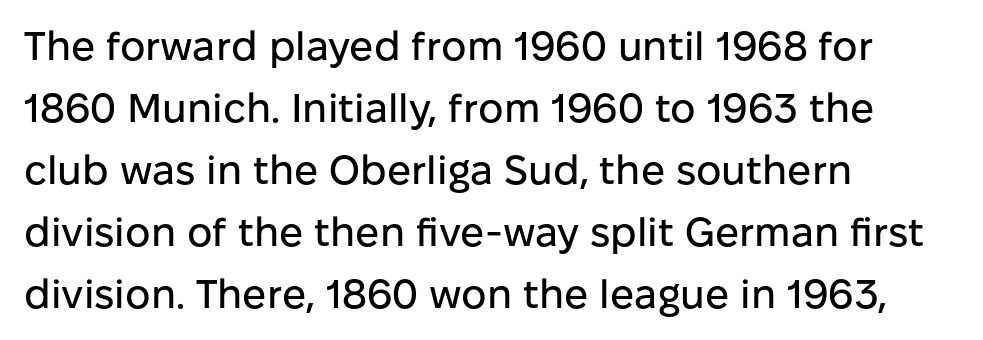
Q: Is the text italic (slanted)? A: No, it is upright.
Q: Is the typeface a serif or a sans-serif typeface? A: Sans-serif.
Q: Is the text underlined? A: No.
Q: How is the paragraph aligned? A: Left-aligned.
Q: Is the spacing between letters normal or unusually wide? A: Normal.
Q: Is the spacing between lines tight, normal or loose? A: Normal.
Q: Width (condensed, normal, or wide)? A: Normal.
Q: Stroke contrast? A: Low.
Q: x-height? A: Medium.
Q: Monospaced? A: No.
